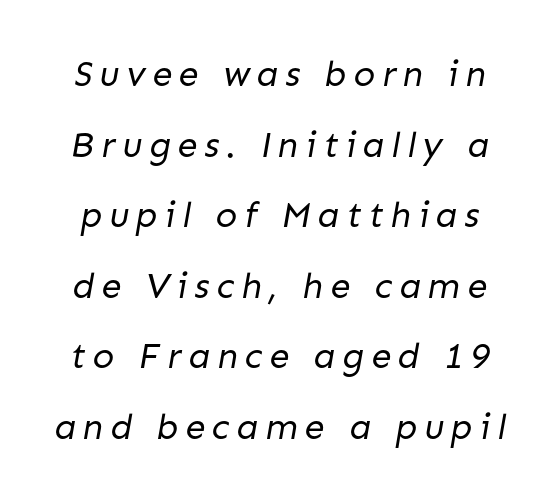
The image shows 36 px regular-weight sans-serif type; set loose line spacing (1.96x), not underlined; low stroke contrast and a medium x-height.
